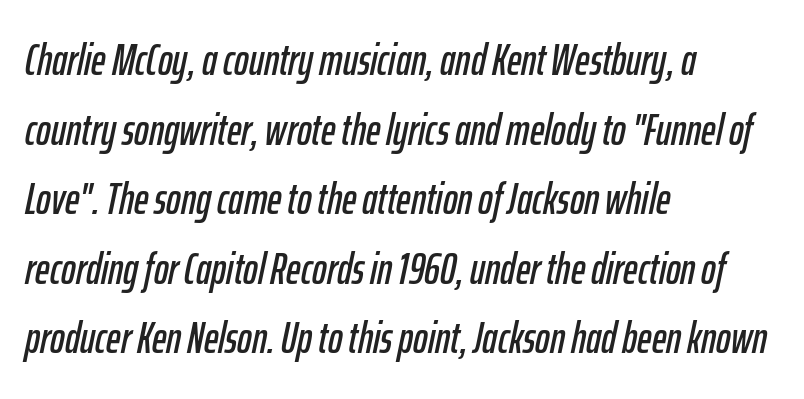
The image shows 44 px condensed type, italic (leaning right); set left-aligned, normal line spacing (1.58x), normal letter spacing, not underlined; low stroke contrast and a medium x-height.
